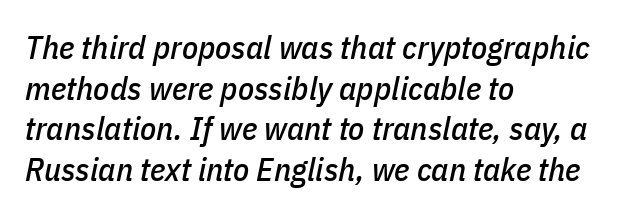
{"italic": "yes", "lean": "right", "slant_degrees": 11, "width": "condensed", "stroke_contrast": "low", "x_height": "medium", "monospaced": "no", "underline": "no", "align": "left", "line_spacing_ratio": 1.23, "letter_spacing": "normal", "letter_spacing_em": 0.0, "glyph_px": 33}
